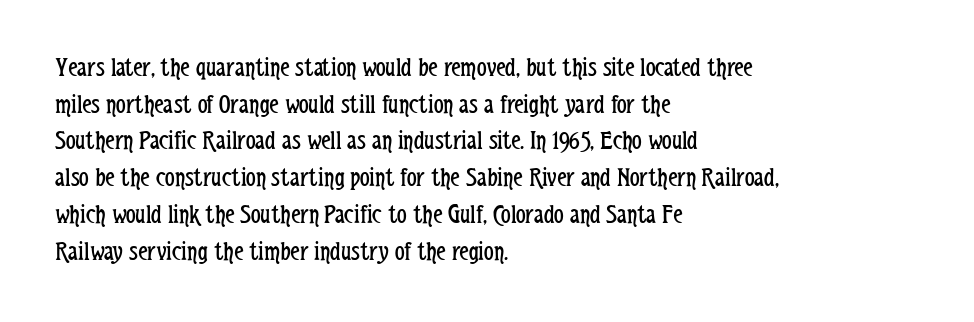
Reading down the block, your eye returns to a fixed left position each line. Do the letters lean? They stand straight. The strip under each line holds only bare page. Bold? No — there's no thickening of the strokes. Line spacing here is normal. Glyph-to-glyph distance matches everyday printed text.
